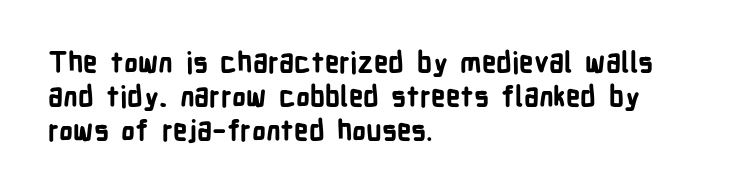
The image shows 28 px bold, condensed sans-serif type, upright; set left-aligned, line spacing 1.22x, normal letter spacing, not underlined; low stroke contrast and a medium x-height.
